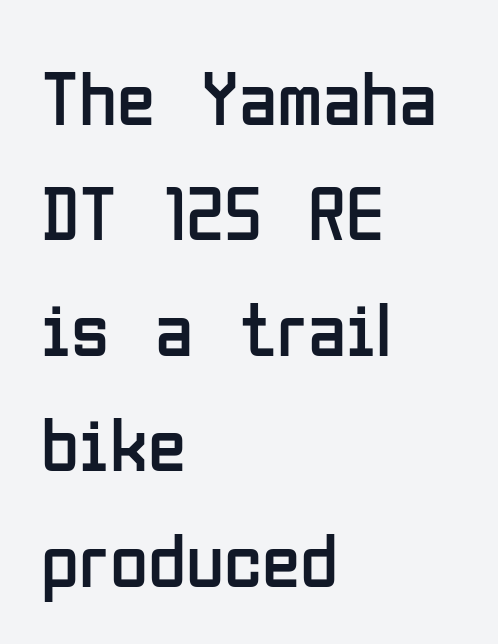
{"serif": "no", "italic": "no", "bold": "no", "weight": "regular", "width": "condensed", "stroke_contrast": "low", "x_height": "medium", "monospaced": "no", "underline": "no", "align": "left", "line_spacing": "normal", "line_spacing_ratio": 1.48, "letter_spacing": "normal", "letter_spacing_em": 0.0, "glyph_px": 78}
